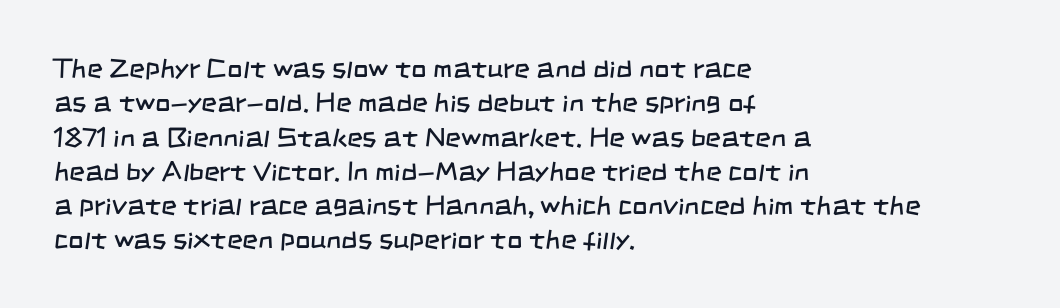
{"bold": "no", "underline": "no", "align": "left", "line_spacing": "normal", "line_spacing_ratio": 1.27, "letter_spacing": "normal", "letter_spacing_em": 0.0, "glyph_px": 27}
